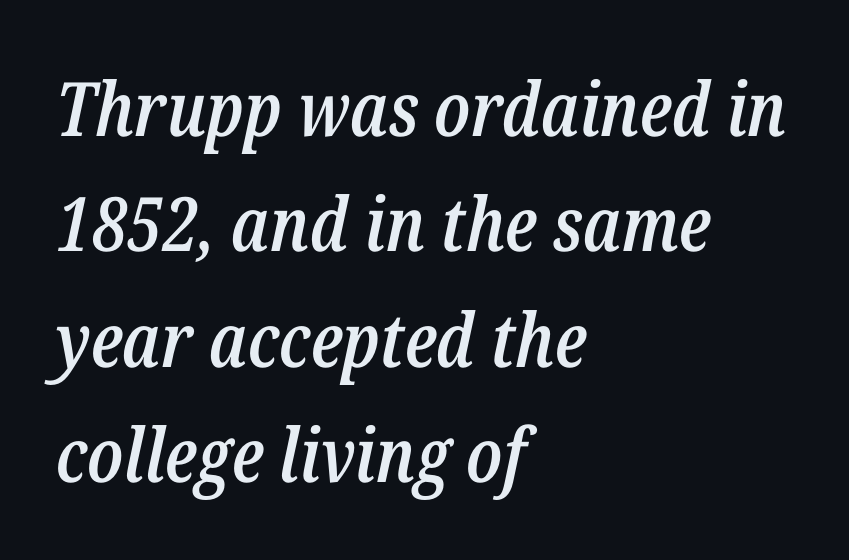
A normal amount of white space separates one row of letters from the next. The letters are semibold — heavier than regular but short of a full bold. Looking at the ascenders, they clearly lean. Compared with a centered layout, this one pins lines to the left instead. Clear beneath every line of the passage. Default kerning and tracking; the words read as compact shapes.
